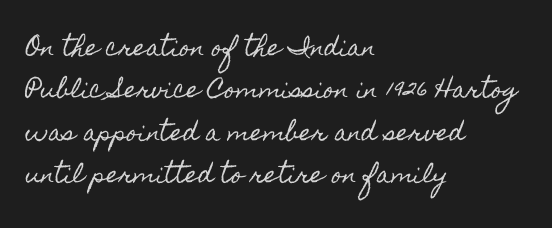
The image shows 22 px text type; set left-aligned, loose line spacing (1.93x), normal letter spacing, not underlined.
